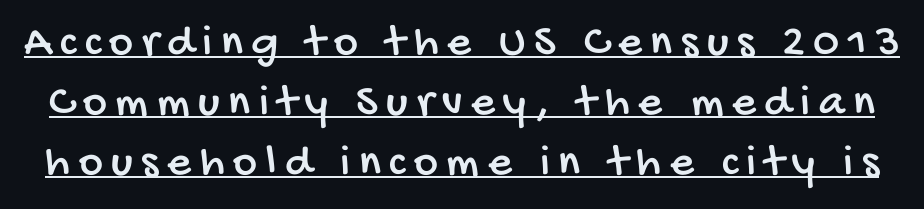
{"serif": "no", "width": "condensed", "stroke_contrast": "low", "x_height": "large", "monospaced": "no", "underline": "yes", "line_spacing": "normal", "line_spacing_ratio": 1.3, "glyph_px": 46}
